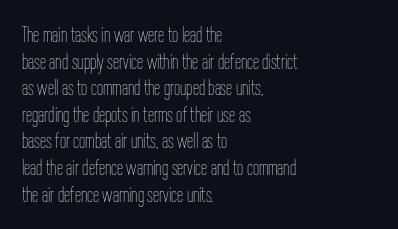
The face used here is rendered with its standard letterfit. The rag falls on the right side of this text block. The typeface has the unassuming heft of standard copy or less. Italic: no, the glyphs are upright roman.
